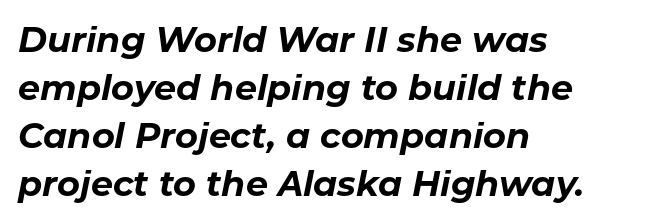
{"italic": "yes", "lean": "right", "slant_degrees": 11, "bold": "yes", "weight": "bold", "width": "normal", "stroke_contrast": "low", "x_height": "medium", "monospaced": "no", "underline": "no", "align": "left", "line_spacing": "normal", "line_spacing_ratio": 1.37, "letter_spacing": "normal", "letter_spacing_em": 0.0, "glyph_px": 35}
